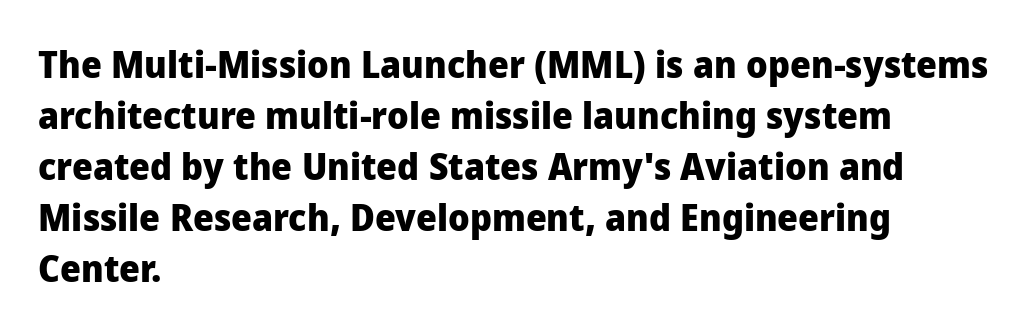
The image shows 37 px heavy sans-serif type, upright; set left-aligned, normal line spacing (1.38x), normal letter spacing, not underlined; low stroke contrast and a medium x-height.
